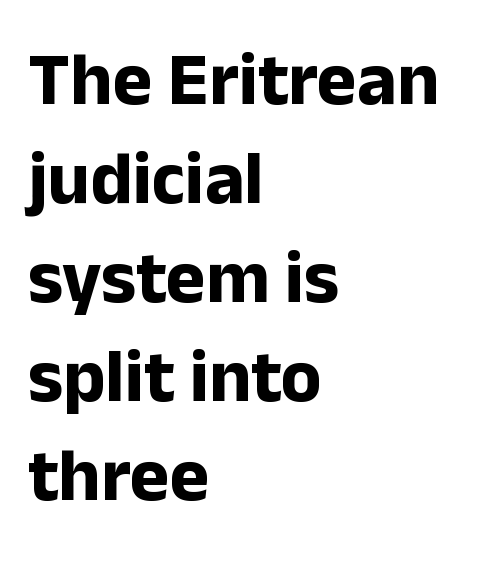
If you measured baseline to baseline, you'd find a middling distance. Character widths vary here, with narrow letters taking less room than wide ones. You can tell it's not italic because the verticals are truly vertical. The string is rendered with underlining switched off. The characters look thick and weighty, a clear bold. Reading down the block, your eye returns to a fixed left position each line.
